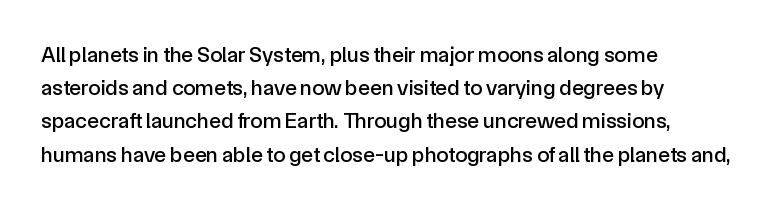
{"italic": "no", "underline": "no", "align": "left", "line_spacing": "normal", "line_spacing_ratio": 1.51, "letter_spacing": "normal", "letter_spacing_em": 0.0, "glyph_px": 22}
